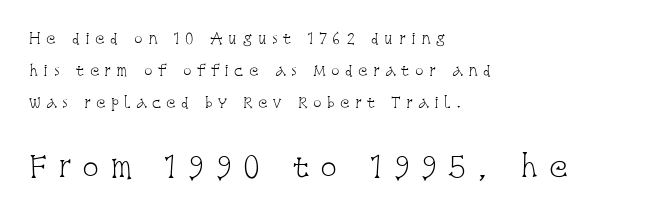
Size hierarchy here favors the trailing block over the leading one. The rendering uses a large line-height, opening up the rows. Is there any slant? The stems are plumb. Stems here are at most as thick as an everyday book face. This sample uses expanded letter spacing, leaving extra air between glyphs.
